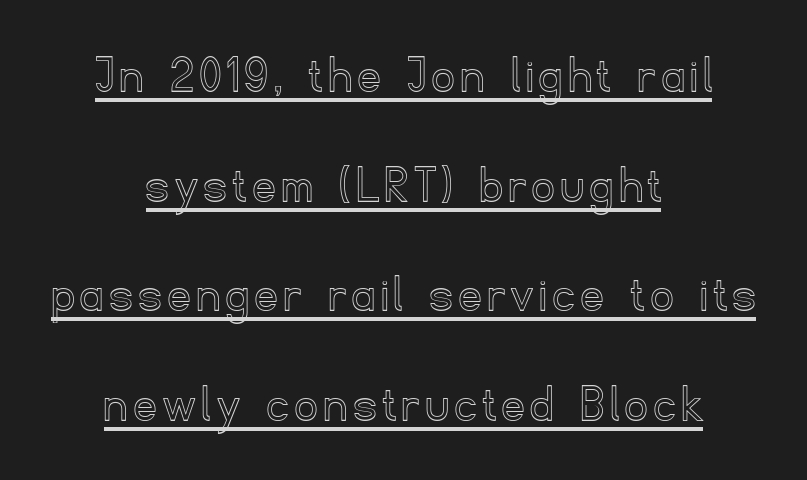
{"italic": "no", "width": "normal", "x_height": "small", "monospaced": "no", "underline": "yes", "align": "center", "line_spacing": "loose", "line_spacing_ratio": 2.03, "glyph_px": 54}
